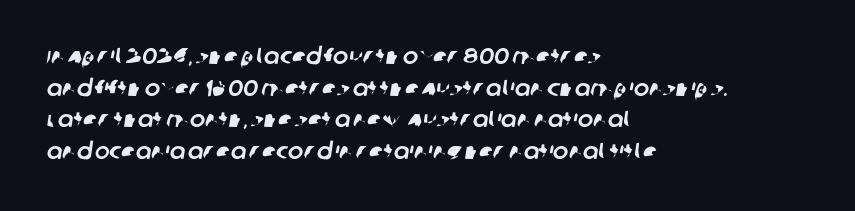
The image shows 23 px text type; set left-aligned, normal line spacing (1.37x), normal letter spacing, not underlined.
